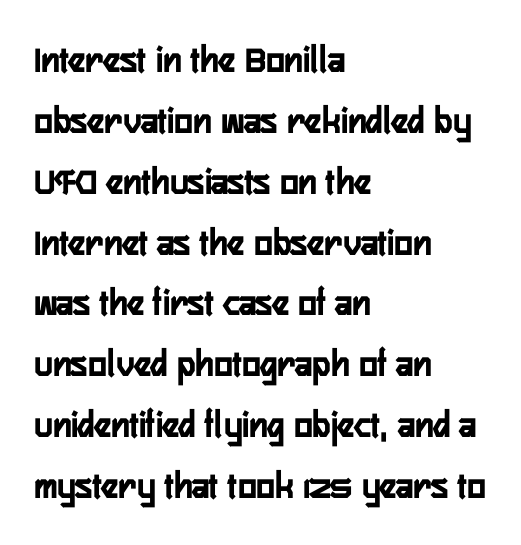
The image shows 39 px condensed sans-serif type, upright; set left-aligned, normal line spacing (1.56x), normal letter spacing, not underlined; low stroke contrast and a medium x-height.
